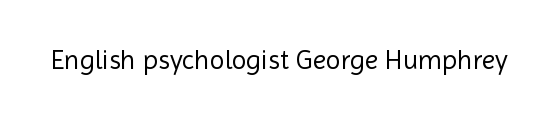
Has an underline been added? It has not. The type is set solid horizontally, with unmodified tracking. The characters are drawn with everyday or finer stroke widths. Every character sits straight up, as roman type does.
